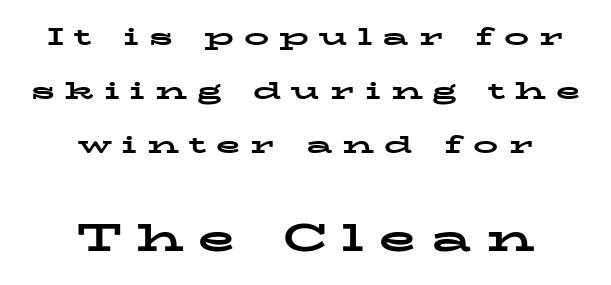
{"serif": "yes", "italic": "no", "bold": "yes", "weight": "bold", "width": "wide", "stroke_contrast": "low", "x_height": "medium", "monospaced": "no", "underline": "no", "align": "center", "line_spacing": "loose", "line_spacing_ratio": 2.16, "letter_spacing": "wide", "letter_spacing_em": 0.4, "larger_block": "second", "size_ratio": 1.52, "glyph_px": 38}
